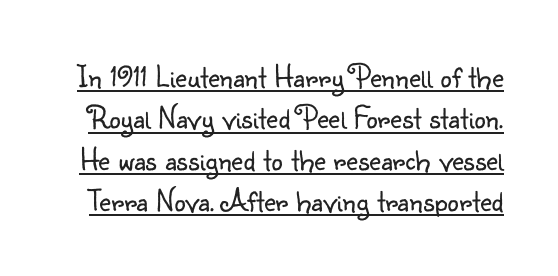
Tracking value appears to be zero — textbook default spacing. Posture: vertical. Varying glyph widths throughout — classic text-font behaviour. You can tell from the bare stems that sans-serif type was used. Summary of vertical rhythm: regular, with standard interline spacing.
